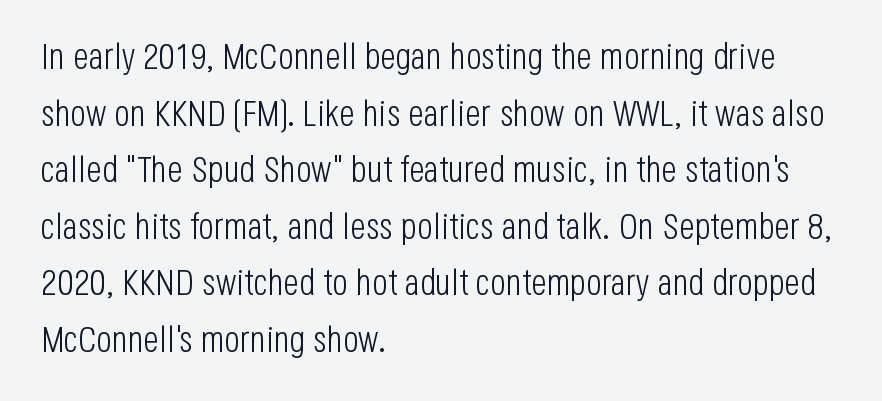
Vertical spacing — default. Does the copy run flush right? No — it runs flush left. The rendering keeps characters at their native spacing. If you drew a line through each stem, it would be perfectly vertical.
